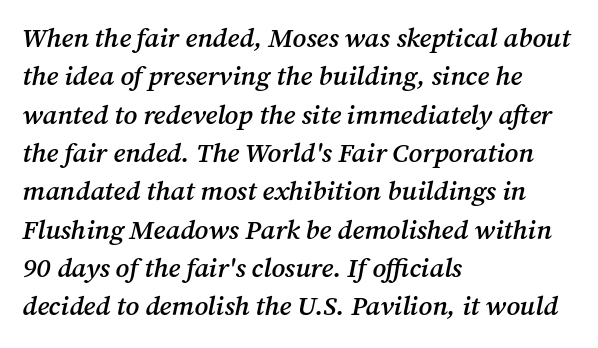
The image shows 27 px text type, italic (leaning right); set left-aligned, normal line spacing (1.42x), normal letter spacing, not underlined.
